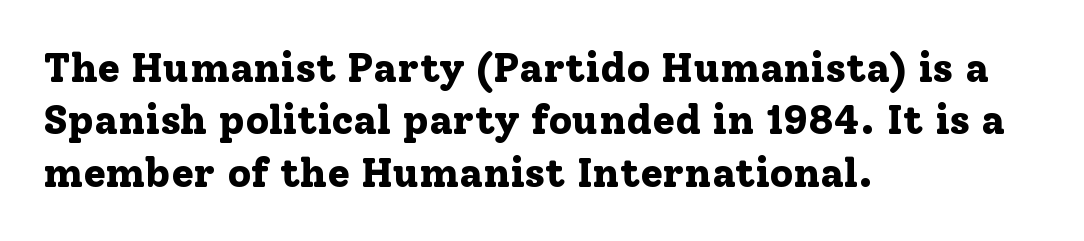
Normally led — the rows are evenly, conventionally spaced. Unmarked baselines from the first word to the last. Students, this is bold: see how much ink each stroke carries. The typeface chosen for these lines features serifs.
